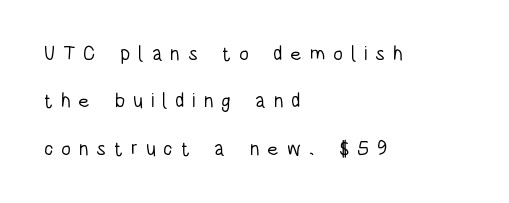
Q: Is the text bold? A: No.
Q: Is the text italic (slanted)? A: No, it is upright.
Q: Is the text underlined? A: No.
Q: How is the paragraph aligned? A: Left-aligned.
Q: Is the spacing between letters normal or unusually wide? A: Unusually wide.
Q: Is the spacing between lines tight, normal or loose? A: Loose.
